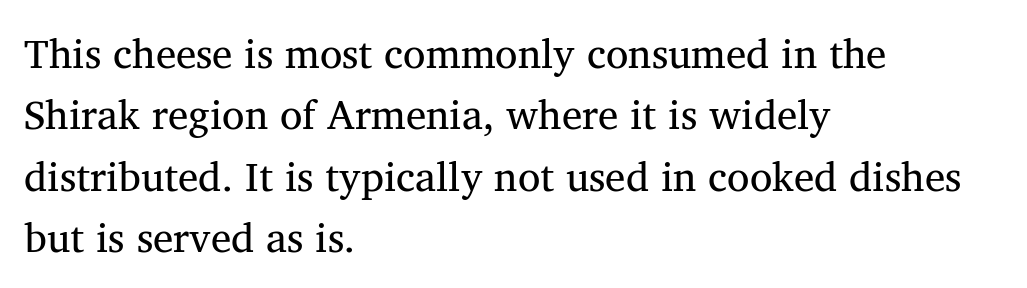
Check under the words: just untouched page. Posture: vertical. Reading down the block, your eye returns to a fixed left position each line. Character widths vary here, with narrow letters taking less room than wide ones. The designer left line spacing at the default. Regarding serifs, this sample has them.
